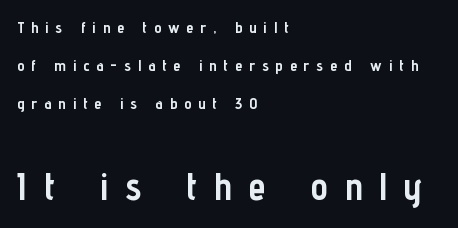
{"serif": "no", "italic": "no", "bold": "yes", "weight": "semibold", "width": "condensed", "stroke_contrast": "low", "x_height": "medium", "monospaced": "no", "underline": "no", "align": "left", "line_spacing": "loose", "line_spacing_ratio": 2.38, "letter_spacing": "wide", "letter_spacing_em": 0.44, "larger_block": "second", "size_ratio": 2.44, "glyph_px": 39}
